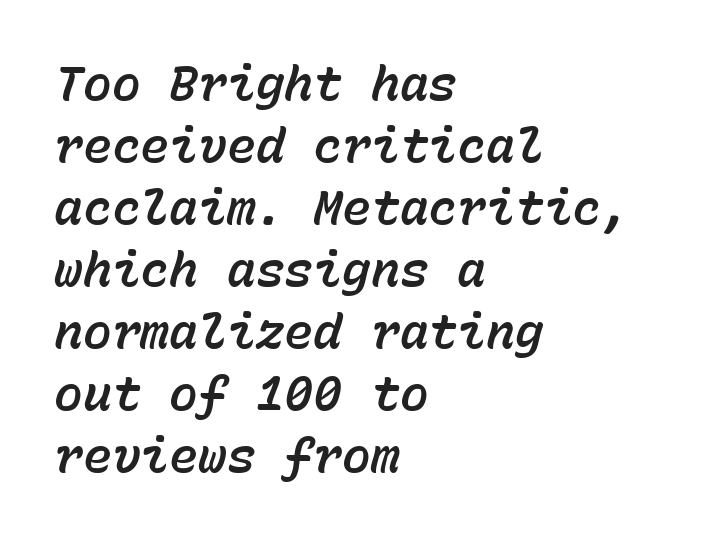
{"italic": "yes", "lean": "right", "slant_degrees": 15, "width": "normal", "stroke_contrast": "low", "x_height": "medium", "monospaced": "yes", "underline": "no", "align": "left", "line_spacing": "normal", "line_spacing_ratio": 1.29, "letter_spacing": "normal", "letter_spacing_em": 0.0, "glyph_px": 48}
